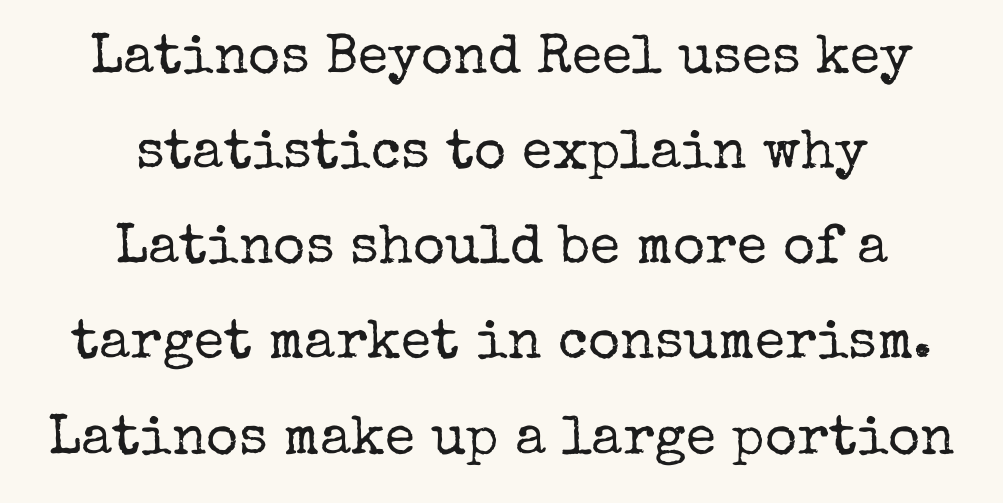
The characters display serif detailing at their extremities. Caption: standard tracking, unaltered. The lines in this sample share a center point and differ in where they start and stop. Think of a printed novel: that variable character pitch is what you see here. Do the letters lean? They stand straight.
